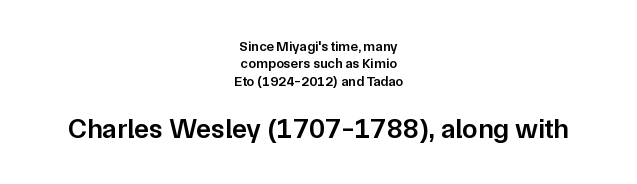
The lower block of text is set noticeably larger than the block above it. Moderately thickened strokes mark this as semibold type. The foot of each line stays bare and open. Line starts and ends both wander, symmetrically.
